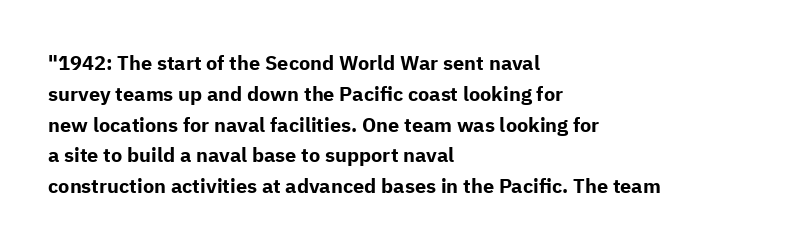
A student would call this left alignment; a typographer would say flush left, rag right. Any mark beneath the type? The region is blank. A dark, heavy texture on the line: the type is bold. The leading is moderate, giving the passage an even texture. The gaps between neighbouring characters are ordinary and unremarkable. The axis of the letterforms is exactly vertical.
